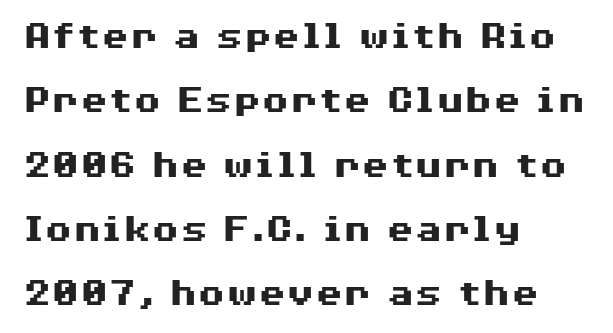
The image shows 41 px heavy, wide sans-serif type, upright; set left-aligned, normal line spacing (1.57x), normal letter spacing, not underlined; medium stroke contrast and a medium x-height.
